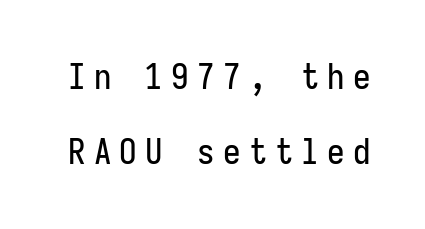
Q: Is the text italic (slanted)? A: No, it is upright.
Q: Is the typeface a serif or a sans-serif typeface? A: Sans-serif.
Q: Is the text underlined? A: No.
Q: Is the spacing between letters normal or unusually wide? A: Unusually wide.
Q: Is the spacing between lines tight, normal or loose? A: Loose.
Q: Width (condensed, normal, or wide)? A: Condensed.
Q: Stroke contrast? A: Low.
Q: x-height? A: Medium.
Q: Monospaced? A: Yes.
